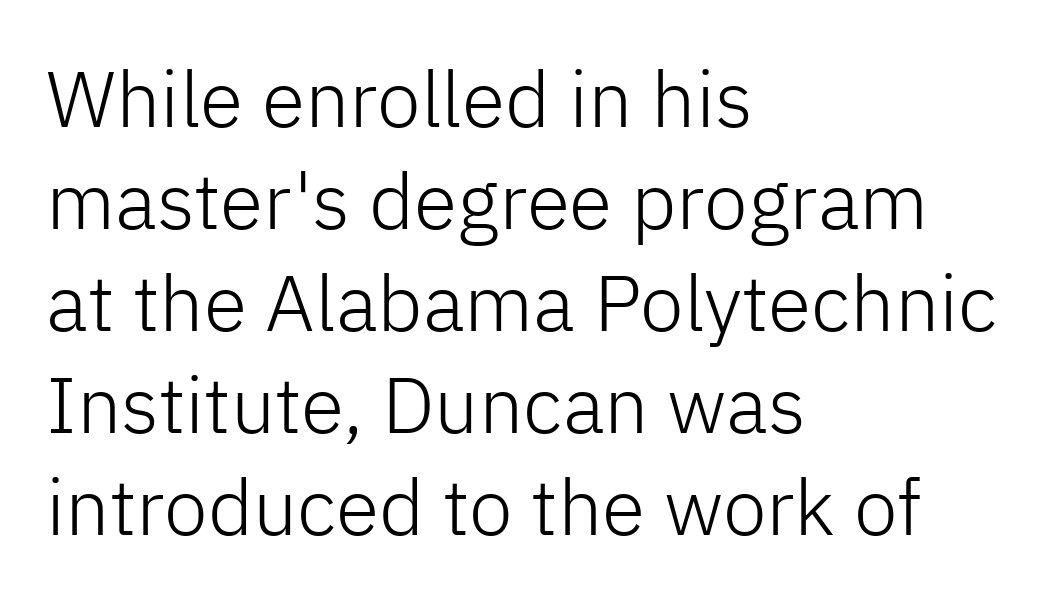
Each line starts at the same left margin while the right side varies. Note the varied advance widths — an 'i' is clearly narrower than an 'm'. Rendered with straight, roman letterforms. Is the type heavy? It reads as light-to-regular instead.
